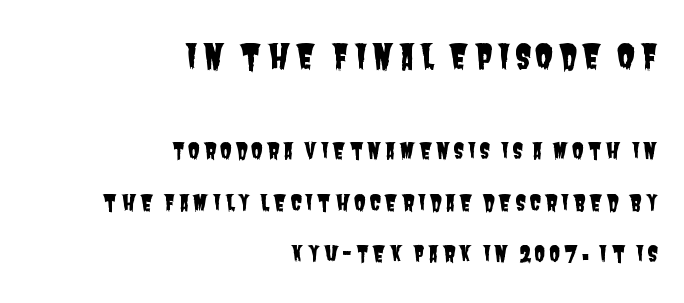
The image shows 33 px condensed sans-serif type; set right-aligned, loose line spacing (2.35x), not underlined; the first (top) block is 1.5x larger; low stroke contrast and a large x-height.
